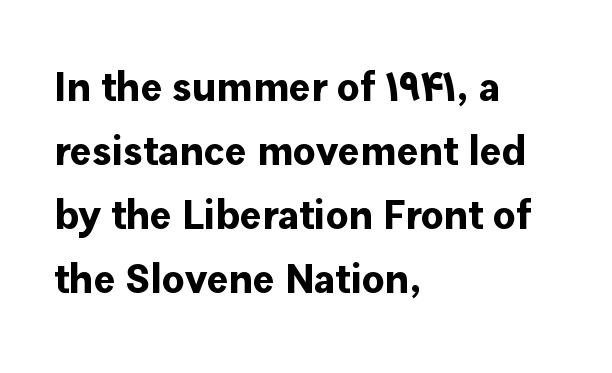
The image shows 41 px bold sans-serif type, upright; set left-aligned, normal line spacing (1.56x), normal letter spacing, not underlined; low stroke contrast and a medium x-height.
